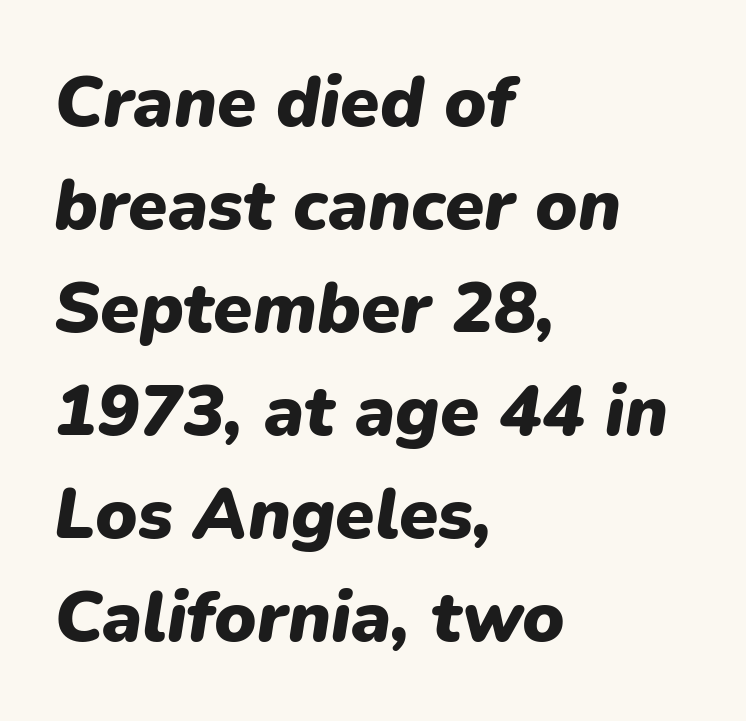
The image shows 71 px heavy type, italic (leaning right); set left-aligned, normal line spacing (1.45x), normal letter spacing, not underlined; low stroke contrast and a medium x-height.
